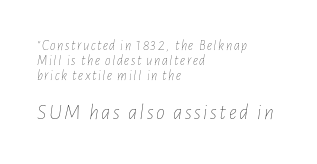
The image shows 22 px text type, italic (leaning right); set left-aligned, tight line spacing (1.06x), not underlined; the second (bottom) block is 1.57x larger.
